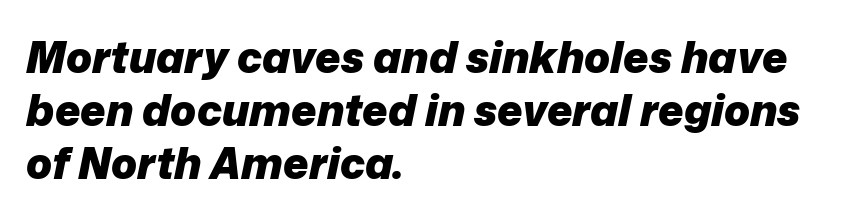
The image shows 43 px heavy type, italic (leaning right); set left-aligned, line spacing 1.23x, normal letter spacing, not underlined; low stroke contrast and a medium x-height.
